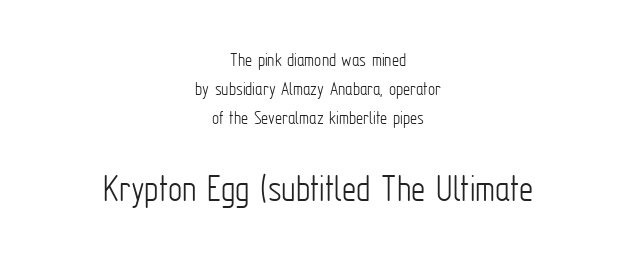
The glyphs are unaccompanied by any horizontal stroke below them. Does the type have serifs? No, each stem ends abruptly. The typeface has the unassuming heft of standard copy or less. Compared with typical paragraphs, the rows here are spaced about the same. Caption: standard tracking, unaltered.
